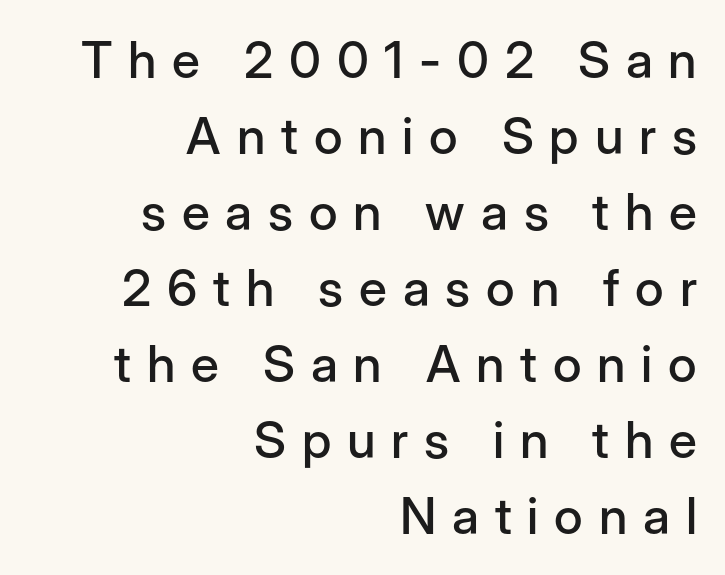
{"serif": "no", "italic": "no", "width": "normal", "stroke_contrast": "low", "x_height": "medium", "monospaced": "no", "underline": "no", "align": "right", "line_spacing": "normal", "line_spacing_ratio": 1.49, "letter_spacing": "wide", "letter_spacing_em": 0.31, "glyph_px": 51}
